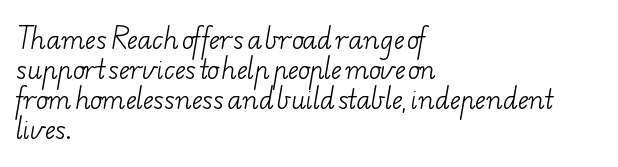
The image shows 25 px text type; set left-aligned, line spacing 1.2x, normal letter spacing, not underlined.
